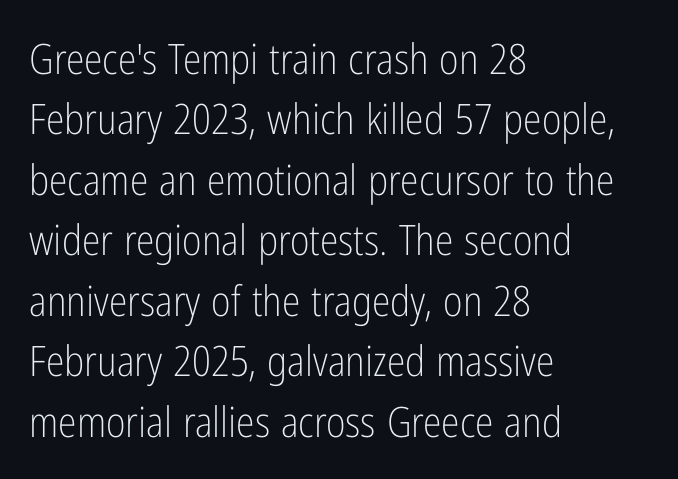
{"serif": "no", "italic": "no", "bold": "no", "weight": "light", "width": "condensed", "stroke_contrast": "low", "x_height": "medium", "monospaced": "no", "underline": "no", "align": "left", "line_spacing": "normal", "line_spacing_ratio": 1.44, "letter_spacing": "normal", "letter_spacing_em": 0.0, "glyph_px": 42}
